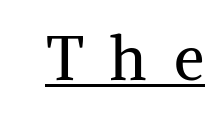
The image shows 61 px regular-weight serif type, upright; set unusually wide letter spacing (+0.44 em), underlined; medium stroke contrast and a medium x-height.
